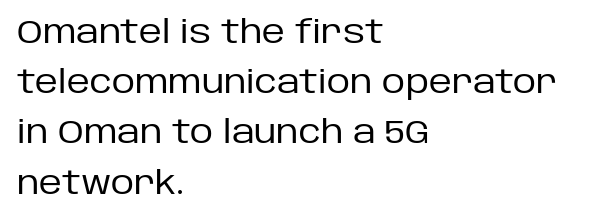
Do the characters align in a grid? No, the font is proportional. Nope, no serifs anywhere on these letters. The face used here is rendered with its standard letterfit. The letters stand straight up with perfectly vertical stems. Lines of text with bare space underneath. Left-aligned paragraph, ragged on the right.
